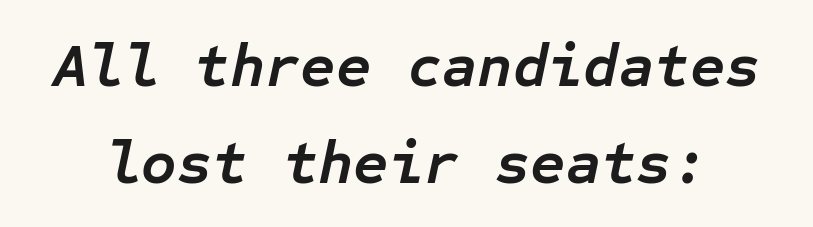
Q: Is the text bold? A: Yes.
Q: Is the text italic (slanted)? A: Yes, it leans right by about 12 degrees.
Q: Is the text underlined? A: No.
Q: Is the spacing between letters normal or unusually wide? A: Normal.
Q: Is the spacing between lines tight, normal or loose? A: Normal.
Q: Width (condensed, normal, or wide)? A: Normal.
Q: Stroke contrast? A: Low.
Q: x-height? A: Medium.
Q: Monospaced? A: Yes.
